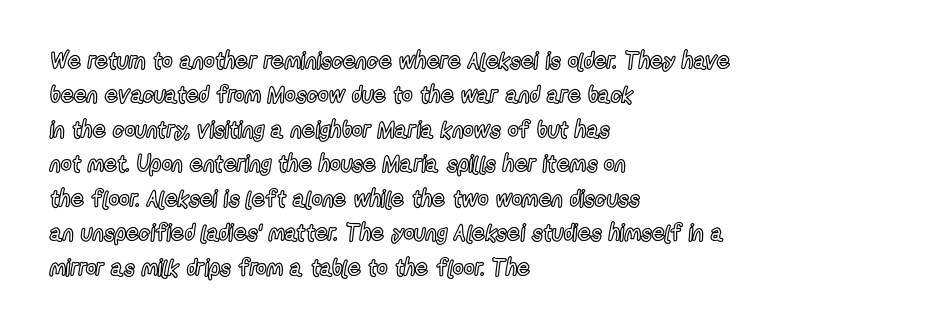
The specimen omits any rule beneath the text block's lines. The line-height multiplier appears to be the usual default. The letters sit at their default tracking, neither squeezed nor spread.
